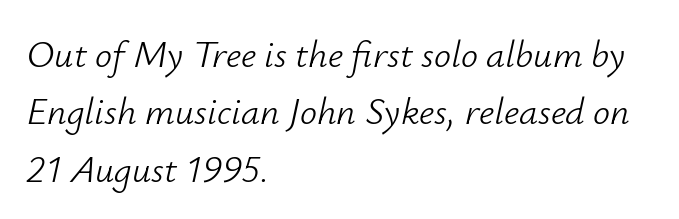
{"italic": "yes", "lean": "right", "slant_degrees": 12, "bold": "no", "weight": "light", "width": "normal", "stroke_contrast": "low", "x_height": "small", "monospaced": "no", "underline": "no", "align": "left", "line_spacing": "normal", "line_spacing_ratio": 1.51, "letter_spacing": "normal", "letter_spacing_em": 0.0, "glyph_px": 38}
